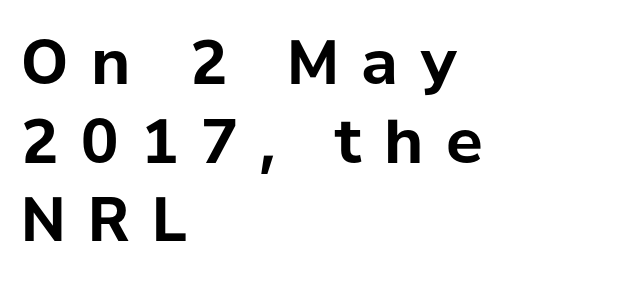
Q: Is the text bold? A: Yes.
Q: Is the text italic (slanted)? A: No, it is upright.
Q: Is the typeface a serif or a sans-serif typeface? A: Sans-serif.
Q: Is the text underlined? A: No.
Q: How is the paragraph aligned? A: Left-aligned.
Q: Is the spacing between letters normal or unusually wide? A: Unusually wide.
Q: Is the spacing between lines tight, normal or loose? A: Normal.
Q: Width (condensed, normal, or wide)? A: Normal.
Q: Stroke contrast? A: Low.
Q: x-height? A: Medium.
Q: Monospaced? A: No.
